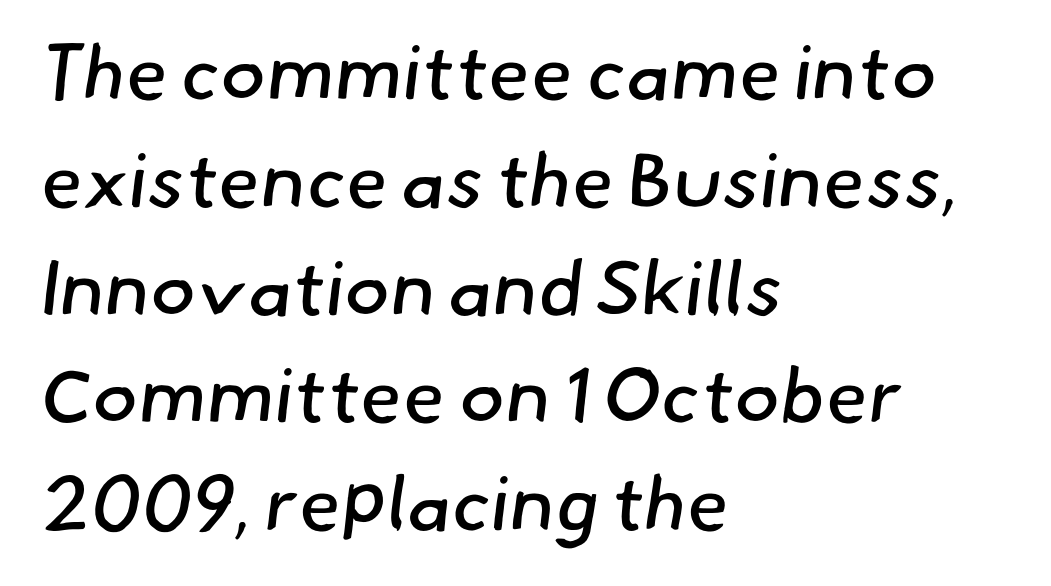
{"serif": "no", "bold": "no", "weight": "regular", "width": "normal", "stroke_contrast": "low", "x_height": "small", "monospaced": "no", "underline": "no", "align": "left", "line_spacing": "normal", "line_spacing_ratio": 1.4, "letter_spacing": "normal", "letter_spacing_em": 0.0, "glyph_px": 77}
